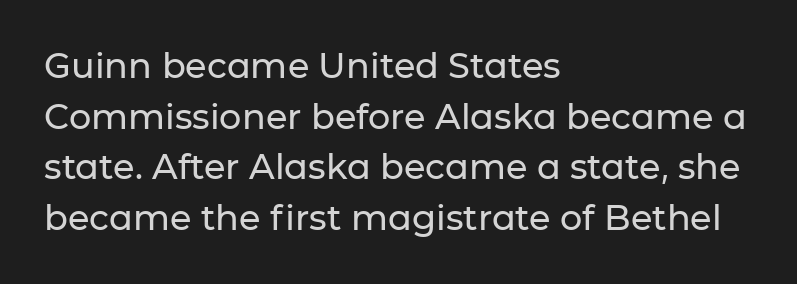
Vertically, the passage feels balanced, rows spaced as you'd expect. A typesetter would mark this as roman, not italic. Type without underlining. Notice how the passage keeps a crisp vertical edge on the left only.
